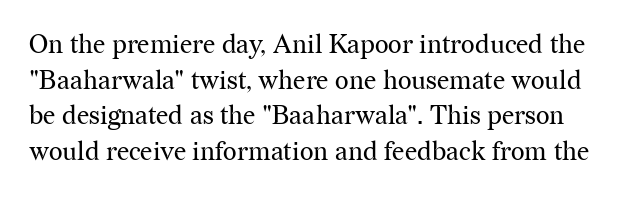
{"italic": "no", "bold": "no", "underline": "no", "line_spacing": "normal", "line_spacing_ratio": 1.37, "letter_spacing": "normal", "letter_spacing_em": 0.0, "glyph_px": 26}
